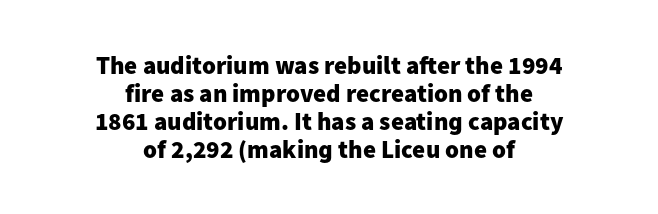
Q: Is the text bold? A: Yes.
Q: Is the text italic (slanted)? A: No, it is upright.
Q: Is the text underlined? A: No.
Q: How is the paragraph aligned? A: Centered.
Q: Is the spacing between letters normal or unusually wide? A: Normal.
Q: Is the spacing between lines tight, normal or loose? A: Tight.
